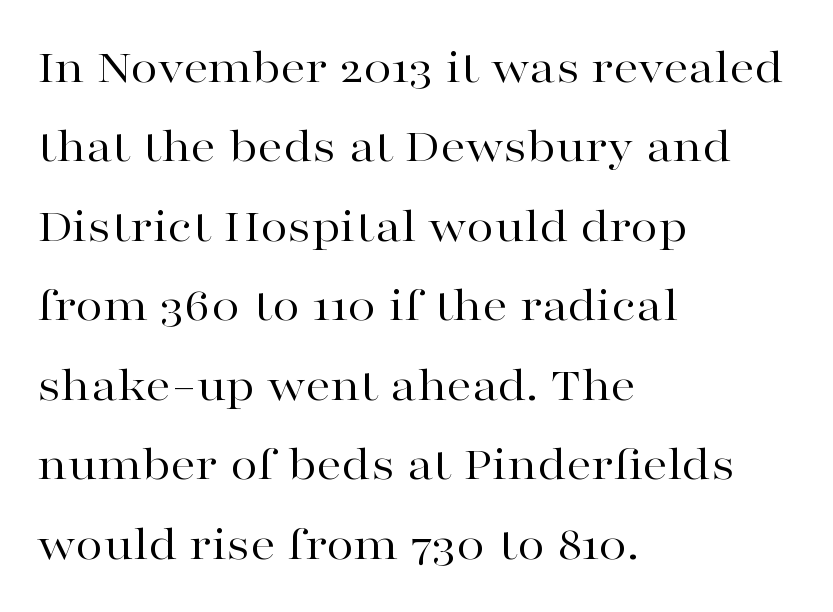
The image shows 50 px regular-weight, wide serif type, upright; set left-aligned, normal line spacing (1.59x), normal letter spacing, not underlined; high stroke contrast and a medium x-height.
